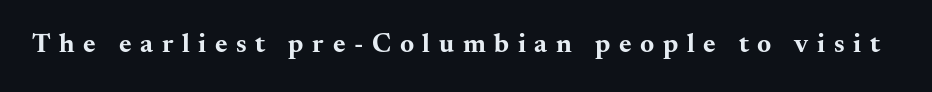
Q: Is the text bold? A: Yes.
Q: Is the text italic (slanted)? A: No, it is upright.
Q: Is the text underlined? A: No.
Q: Is the spacing between letters normal or unusually wide? A: Unusually wide.
